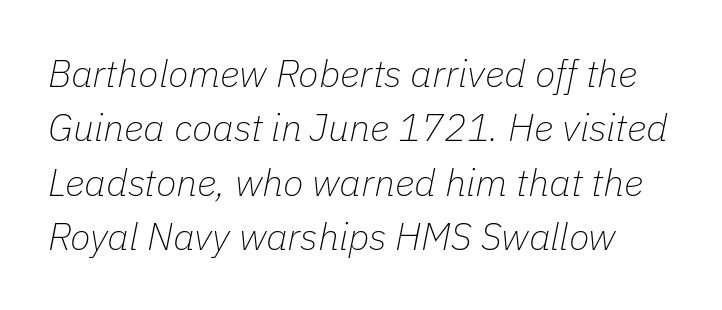
Q: Is the text bold? A: No.
Q: Is the text italic (slanted)? A: Yes, it leans right by about 11 degrees.
Q: Is the text underlined? A: No.
Q: Is the spacing between letters normal or unusually wide? A: Normal.
Q: Is the spacing between lines tight, normal or loose? A: Normal.
Q: Width (condensed, normal, or wide)? A: Normal.
Q: Stroke contrast? A: Low.
Q: x-height? A: Medium.
Q: Monospaced? A: No.
